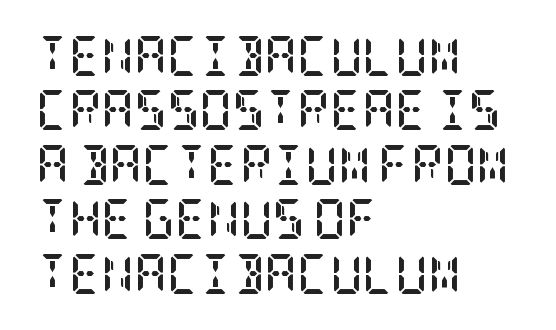
Each letter's strokes conclude with small projecting serifs. The rendering uses a moderate line-height, typical for paragraphs. The passage shown has conventional tracking throughout. Letters rest on an invisible, unmarked baseline.
